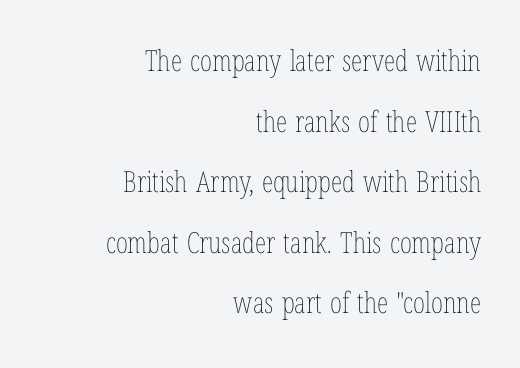
Unbolded letterforms with no extra heft. Does the leading feel generous? Absolutely, it's lavish. The gap between lines stays unmarked. These lines were composed using upright roman letters.
